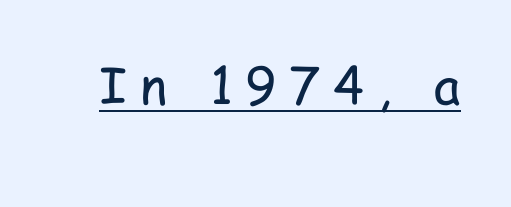
{"serif": "no", "italic": "no", "bold": "no", "weight": "regular", "width": "condensed", "stroke_contrast": "low", "x_height": "medium", "monospaced": "no", "underline": "yes", "letter_spacing": "wide", "letter_spacing_em": 0.25, "glyph_px": 51}
